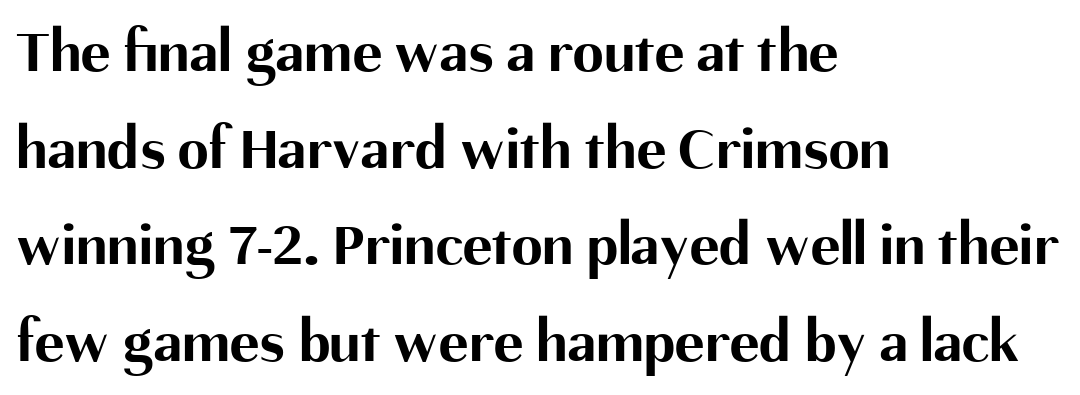
This sample uses an upright cut, with every glyph sitting square on the baseline. Summary of vertical rhythm: regular, with standard interline spacing. The passage shown is typed in a proportional face where columns would drift. Has an underline been added? It has not. Does the weight exceed regular? Yes, all the way to bold. Grotesque or geometric, the face here clearly has no serifs.
